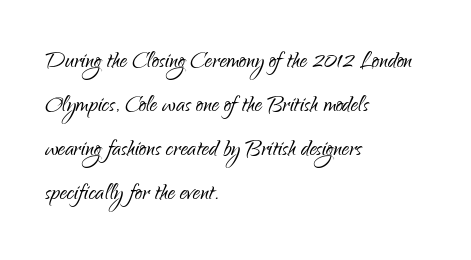
No extra tracking has been applied to these lines. Stems here are at most as thick as an everyday book face. The string is rendered with underlining switched off.
